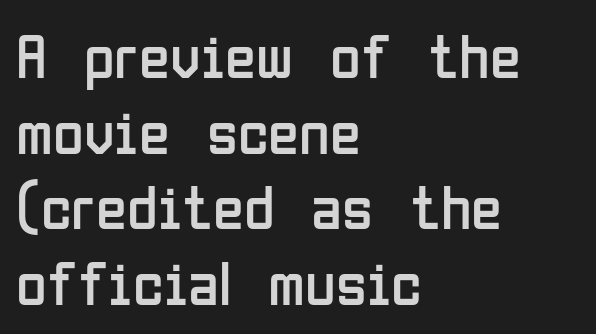
The image shows 63 px regular-weight, condensed sans-serif type, upright; set left-aligned, line spacing 1.2x, normal letter spacing, not underlined; low stroke contrast and a medium x-height.
